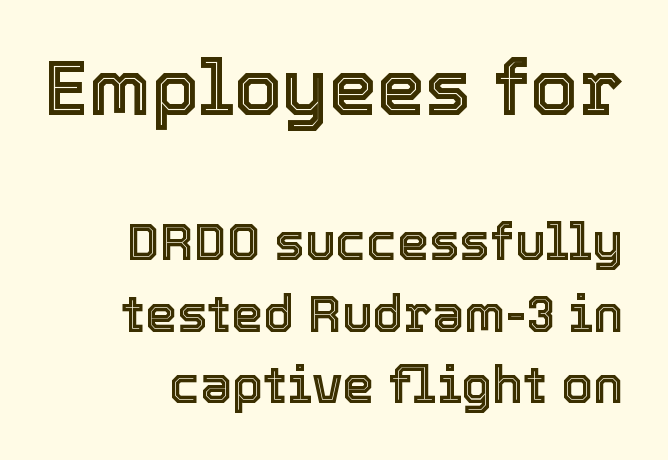
Two sizes are in play, and the larger belongs to the first block. Descenders hang freely into open space. Letter spacing: default. Do the characters align in a grid? No, the font is proportional. Interline gaps are of average width in this sample.
